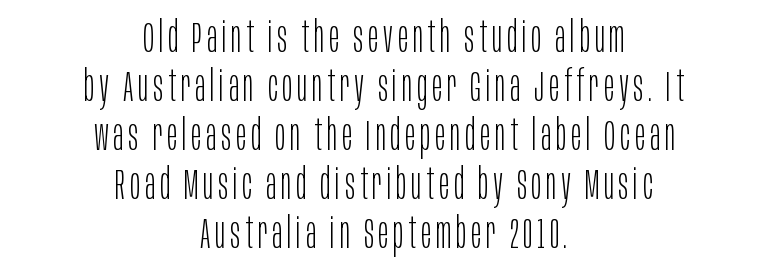
Honestly, there is no underline to notice here at all. Note: no serifs on the glyphs. Upright lettering throughout. Stems and bowls with no extra thickness — not bold.
